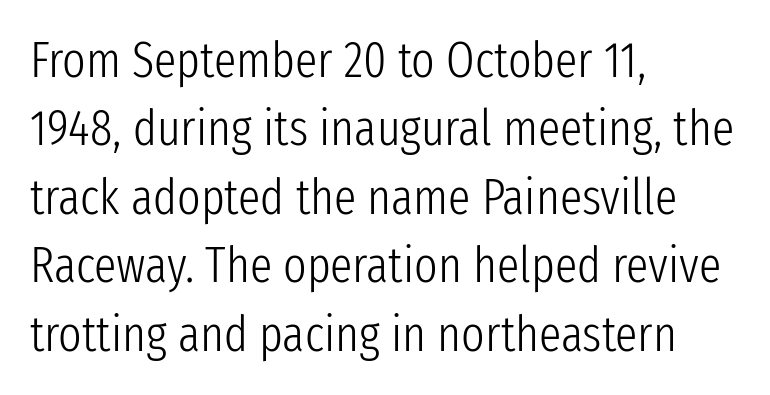
Varying glyph widths throughout — classic text-font behaviour. Notice how the passage keeps a crisp vertical edge on the left only. This sample uses an upright cut, with every glyph sitting square on the baseline. Vertically, the passage feels balanced, rows spaced as you'd expect.
